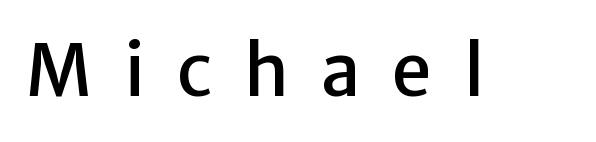
The image shows 71 px sans-serif type, upright; set unusually wide letter spacing (+0.45 em), not underlined; low stroke contrast and a medium x-height.
